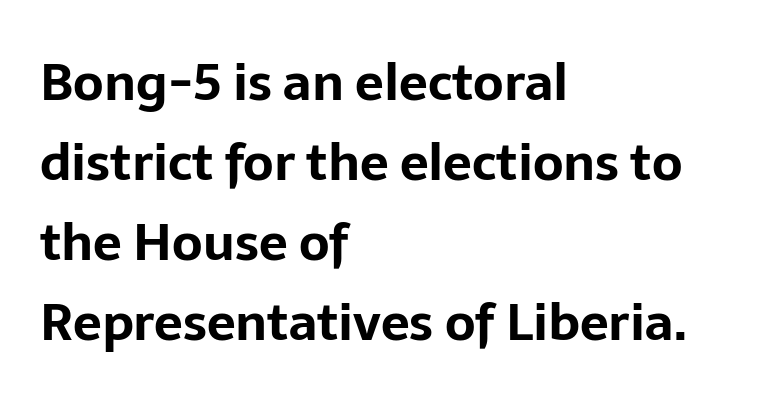
Visually the block forms a straight wall on the left and a jagged coastline on the right. Plain, unruled lines of type. These lines are rendered in a variable-pitch font. The gaps between neighbouring characters are ordinary and unremarkable. Horizontal bands of white between lines are of average thickness.
